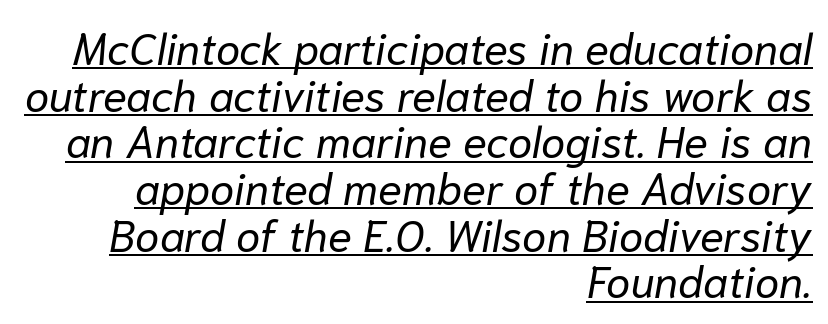
Q: Is the text bold? A: No.
Q: Is the text italic (slanted)? A: Yes, it leans right by about 10 degrees.
Q: Is the text underlined? A: Yes.
Q: How is the paragraph aligned? A: Right-aligned.
Q: Is the spacing between letters normal or unusually wide? A: Normal.
Q: Is the spacing between lines tight, normal or loose? A: Tight.
Q: Width (condensed, normal, or wide)? A: Normal.
Q: Stroke contrast? A: Low.
Q: x-height? A: Medium.
Q: Monospaced? A: No.
